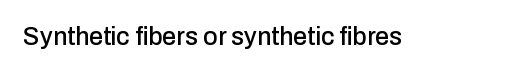
Q: Is the text italic (slanted)? A: No, it is upright.
Q: Is the text underlined? A: No.
Q: Is the spacing between letters normal or unusually wide? A: Normal.
